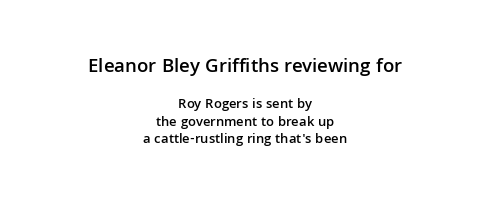
{"italic": "no", "bold": "semi", "underline": "no", "align": "center", "line_spacing": "normal", "line_spacing_ratio": 1.28, "letter_spacing": "normal", "letter_spacing_em": 0.0, "larger_block": "first", "size_ratio": 1.43, "glyph_px": 20}
